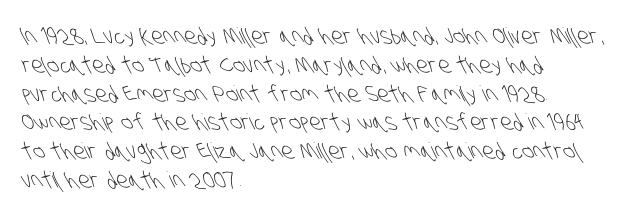
Normally led — the rows are evenly, conventionally spaced. Standard letterfit; no display-style spreading of the glyphs. Underline: absent. Short and long lines alike share a common starting point at left.
